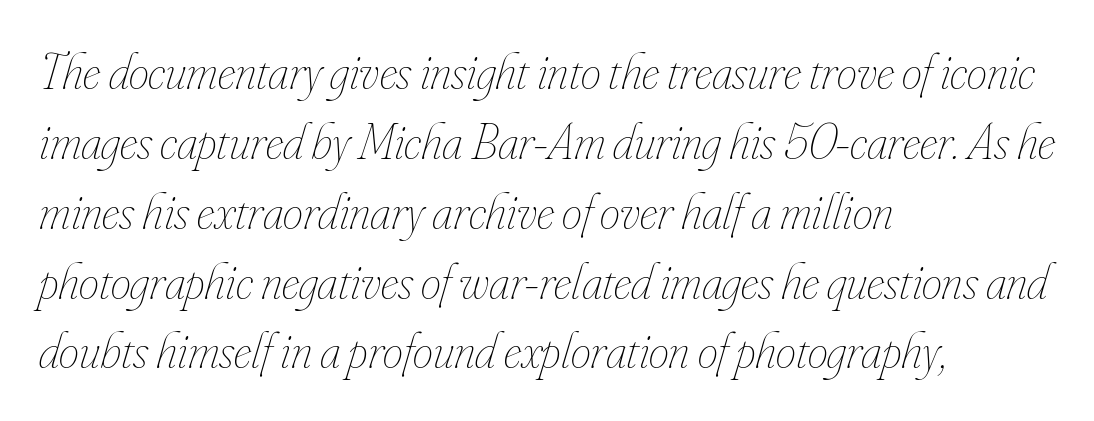
Line spacing here is normal. A typesetter would mark this as italic. Decoration check: the copy has no underline. Is this a heavy cut? Hardly; it is regular or lighter. The face used here is proportionally spaced, like ordinary book or web type. Does the copy run flush right? No — it runs flush left.
